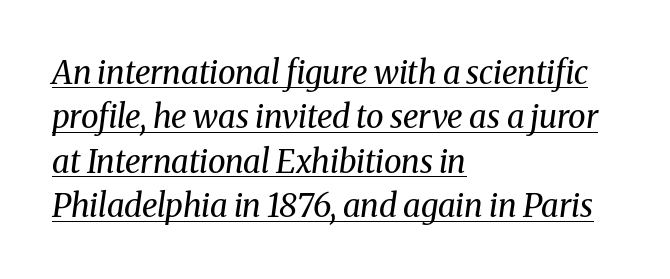
The specimen includes a rule beneath the text block's lines. Default kerning and tracking; the words read as compact shapes. Stroke terminals: seriffed. The letters advance in unequal steps, a hallmark of proportional type. Leading matches the norm, producing a regular column. Weight: not bold — regular or lighter.
